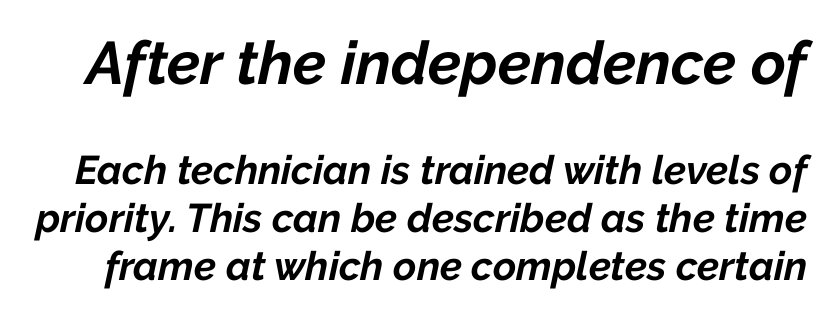
The image shows 60 px bold type, italic (leaning right); set line spacing 1.19x, normal letter spacing, not underlined; the first (top) block is 1.5x larger; low stroke contrast and a medium x-height.
